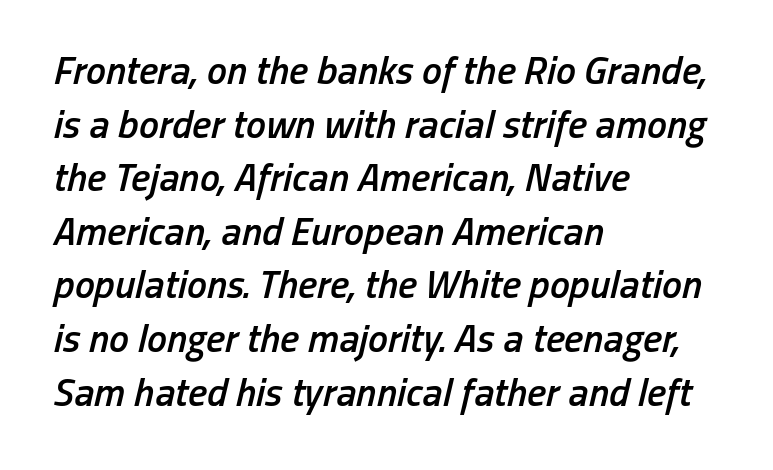
The image shows 40 px semibold, condensed type, italic (leaning right); set left-aligned, normal line spacing (1.34x), normal letter spacing, not underlined; low stroke contrast and a medium x-height.
